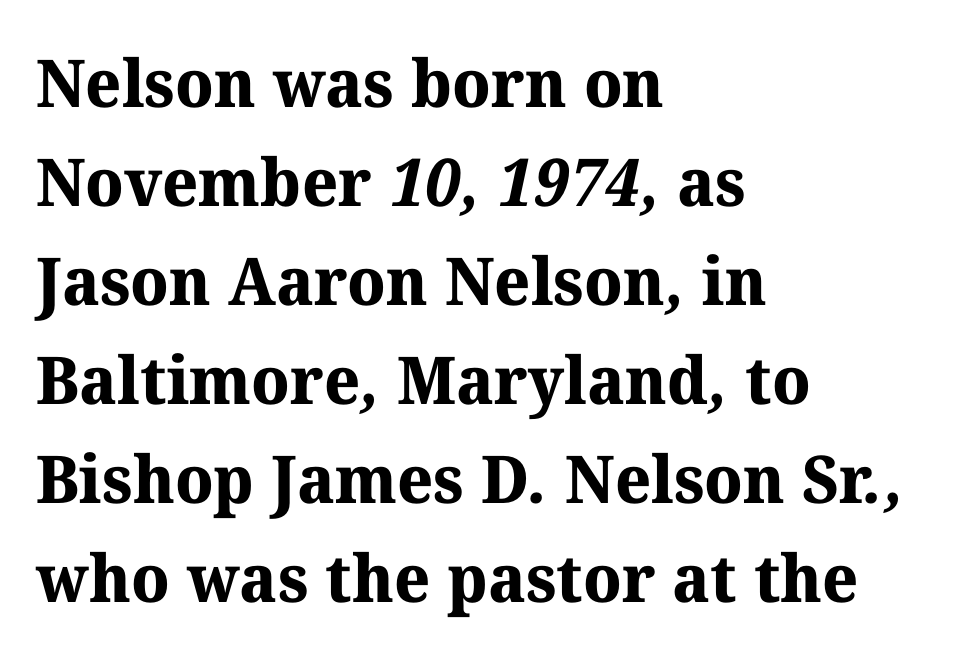
{"serif": "yes", "bold": "yes", "weight": "bold", "width": "normal", "stroke_contrast": "medium", "x_height": "medium", "monospaced": "no", "underline": "no", "align": "left", "line_spacing": "normal", "line_spacing_ratio": 1.5, "letter_spacing": "normal", "letter_spacing_em": 0.0, "glyph_px": 66}
